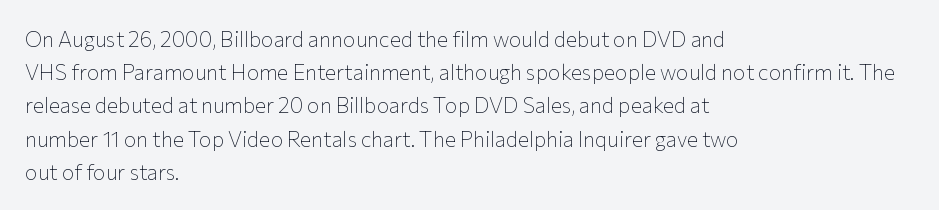
{"italic": "no", "bold": "no", "underline": "no", "align": "left", "line_spacing": "normal", "line_spacing_ratio": 1.58, "letter_spacing": "normal", "letter_spacing_em": 0.0, "glyph_px": 21}
